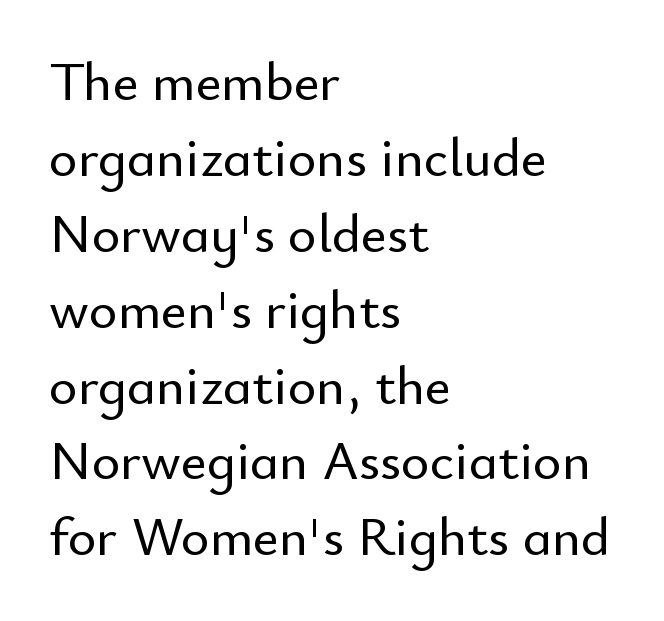
{"serif": "no", "italic": "no", "width": "normal", "stroke_contrast": "low", "x_height": "small", "monospaced": "no", "underline": "no", "align": "left", "line_spacing": "normal", "line_spacing_ratio": 1.38, "letter_spacing": "normal", "letter_spacing_em": 0.0, "glyph_px": 55}
